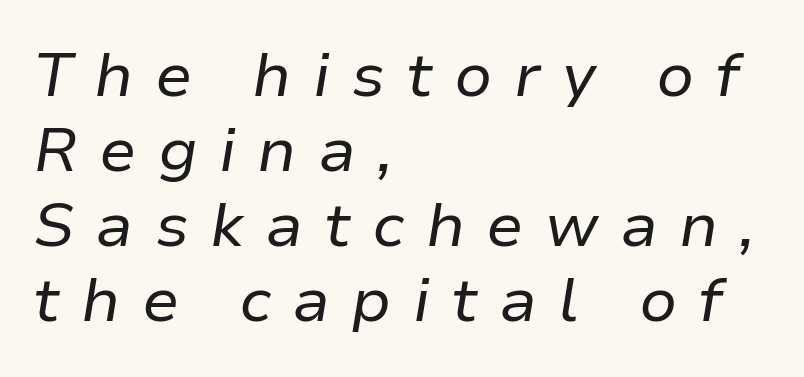
Looking at the ascenders, they clearly lean. Stems and bowls with no extra thickness — not bold. Note the varied advance widths — an 'i' is clearly narrower than an 'm'. Does extra space separate the letters? Yes, quite a lot of it. Visually the block forms a straight wall on the left and a jagged coastline on the right. A clean baseline with only descenders dipping below it.
